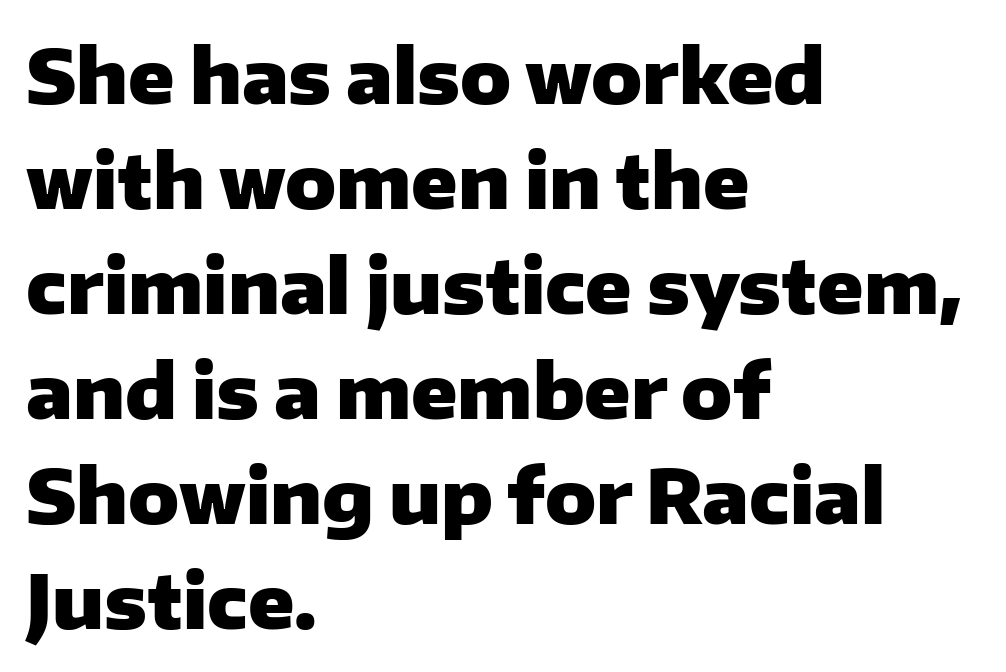
Q: Is the text bold? A: Yes.
Q: Is the text italic (slanted)? A: No, it is upright.
Q: Is the typeface a serif or a sans-serif typeface? A: Sans-serif.
Q: Is the text underlined? A: No.
Q: How is the paragraph aligned? A: Left-aligned.
Q: Is the spacing between letters normal or unusually wide? A: Normal.
Q: Is the spacing between lines tight, normal or loose? A: Normal.
Q: Width (condensed, normal, or wide)? A: Normal.
Q: Stroke contrast? A: Low.
Q: x-height? A: Medium.
Q: Monospaced? A: No.
